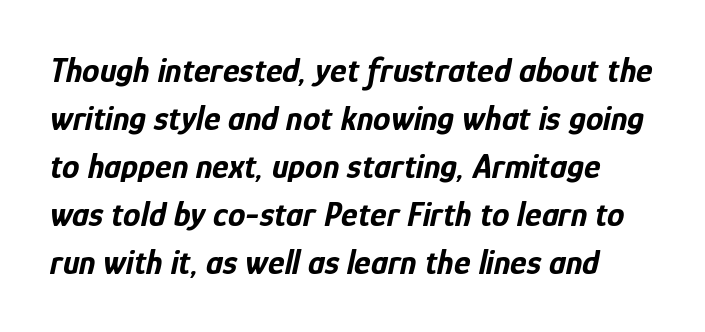
Q: Is the text bold? A: Yes.
Q: Is the text italic (slanted)? A: Yes, it leans right by about 12 degrees.
Q: Is the text underlined? A: No.
Q: Is the spacing between letters normal or unusually wide? A: Normal.
Q: Is the spacing between lines tight, normal or loose? A: Normal.
Q: Width (condensed, normal, or wide)? A: Condensed.
Q: Stroke contrast? A: Low.
Q: x-height? A: Medium.
Q: Monospaced? A: No.
